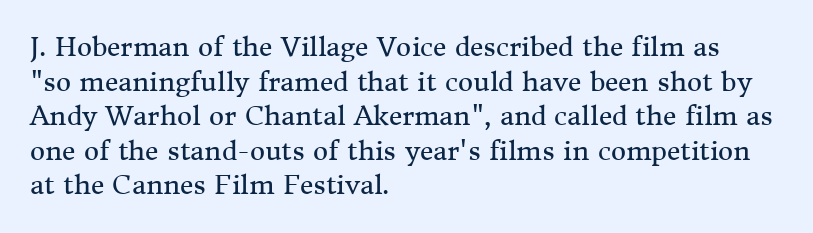
No chunkiness to these letters — they're not bold. A classic flush-left, rag-right setting is used for this passage. One glance says typical: line gaps are just what's usual. The letters sit at their default tracking, neither squeezed nor spread.
